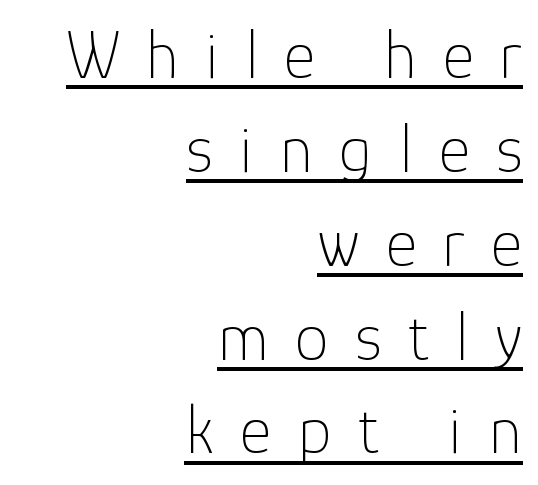
The image shows 68 px thin sans-serif type, upright; set right-aligned, normal line spacing (1.38x), unusually wide letter spacing (+0.39 em), underlined; low stroke contrast and a medium x-height.
